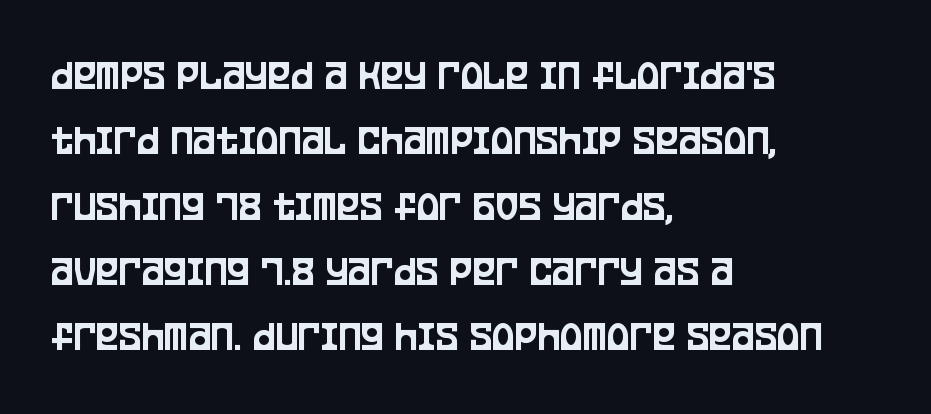
Q: Is the text italic (slanted)? A: No, it is upright.
Q: Is the typeface a serif or a sans-serif typeface? A: Sans-serif.
Q: Is the text underlined? A: No.
Q: How is the paragraph aligned? A: Left-aligned.
Q: Is the spacing between letters normal or unusually wide? A: Normal.
Q: Is the spacing between lines tight, normal or loose? A: Normal.
Q: Width (condensed, normal, or wide)? A: Condensed.
Q: Stroke contrast? A: Low.
Q: x-height? A: Large.
Q: Monospaced? A: No.
